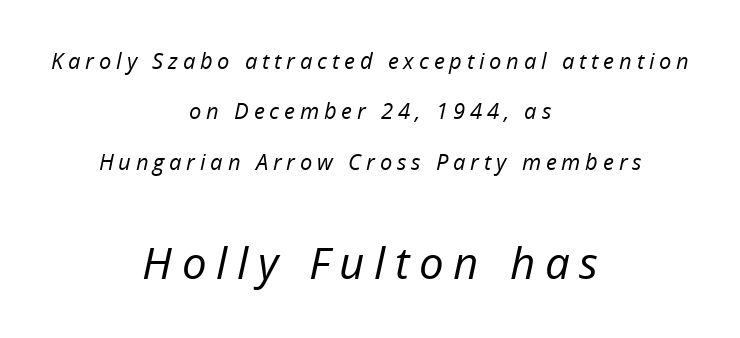
{"italic": "yes", "lean": "right", "slant_degrees": 12, "bold": "no", "weight": "regular", "width": "normal", "stroke_contrast": "low", "x_height": "medium", "monospaced": "no", "underline": "no", "align": "center", "line_spacing": "loose", "line_spacing_ratio": 2.29, "letter_spacing": "wide", "letter_spacing_em": 0.22, "larger_block": "second", "size_ratio": 2.0, "glyph_px": 44}
